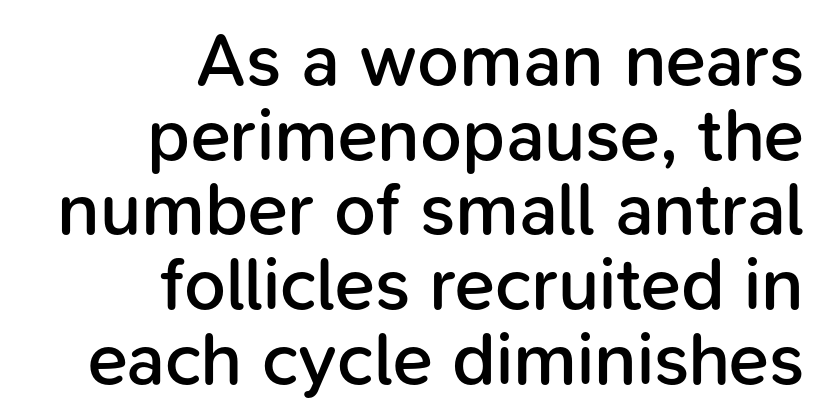
The image shows 74 px semibold sans-serif type, upright; set right-aligned, tight line spacing (1.01x), normal letter spacing, not underlined; low stroke contrast and a medium x-height.
